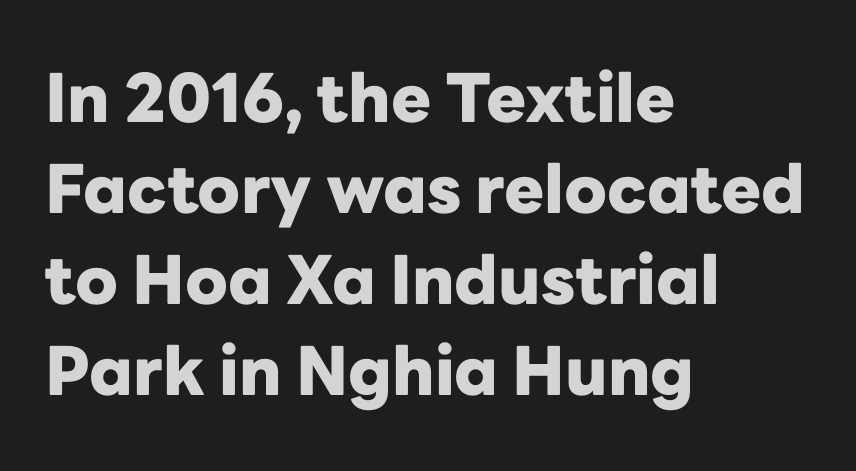
The image shows 67 px heavy sans-serif type, upright; set left-aligned, normal line spacing (1.36x), normal letter spacing, not underlined; low stroke contrast and a medium x-height.
